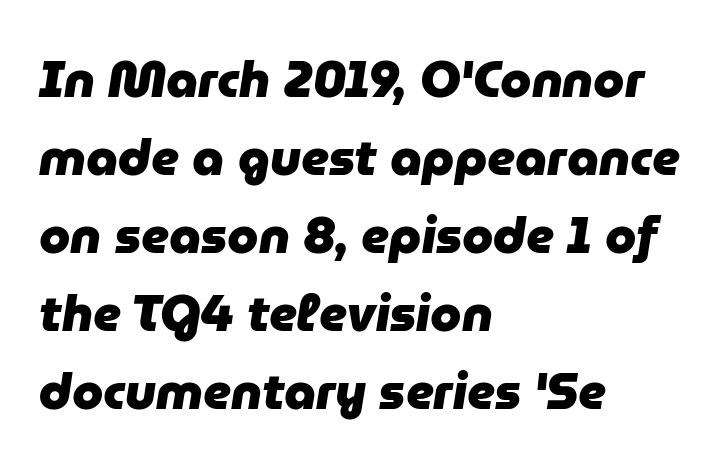
Q: Is the text bold? A: Yes.
Q: Is the text italic (slanted)? A: Yes, it leans right by about 9 degrees.
Q: Is the text underlined? A: No.
Q: How is the paragraph aligned? A: Left-aligned.
Q: Is the spacing between letters normal or unusually wide? A: Normal.
Q: Is the spacing between lines tight, normal or loose? A: Normal.
Q: Width (condensed, normal, or wide)? A: Normal.
Q: Stroke contrast? A: Low.
Q: x-height? A: Medium.
Q: Monospaced? A: No.
